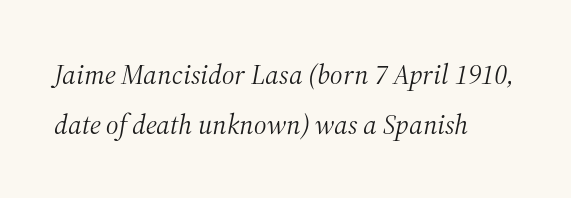
Q: Is the text bold? A: No.
Q: Is the text italic (slanted)? A: Yes, it leans right by about 12 degrees.
Q: Is the typeface a serif or a sans-serif typeface? A: Serif.
Q: Is the text underlined? A: No.
Q: How is the paragraph aligned? A: Left-aligned.
Q: Is the spacing between letters normal or unusually wide? A: Normal.
Q: Width (condensed, normal, or wide)? A: Normal.
Q: Stroke contrast? A: Medium.
Q: x-height? A: Medium.
Q: Monospaced? A: No.
